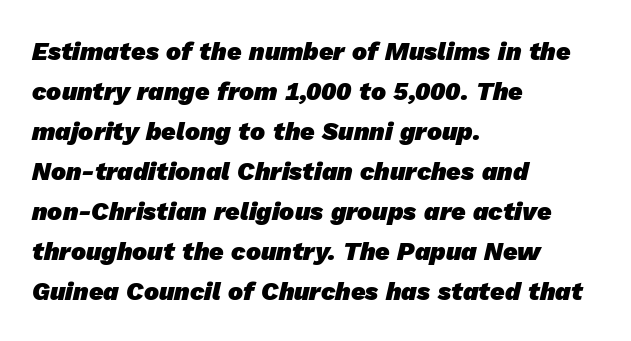
Rule under the text: the space is simply empty. In terms of weight, the rendering is a true, heavy bold. Horizontal bands of white between lines are of average thickness. The letters sit at their default tracking, neither squeezed nor spread. In CSS terms this would be text-align: left.
